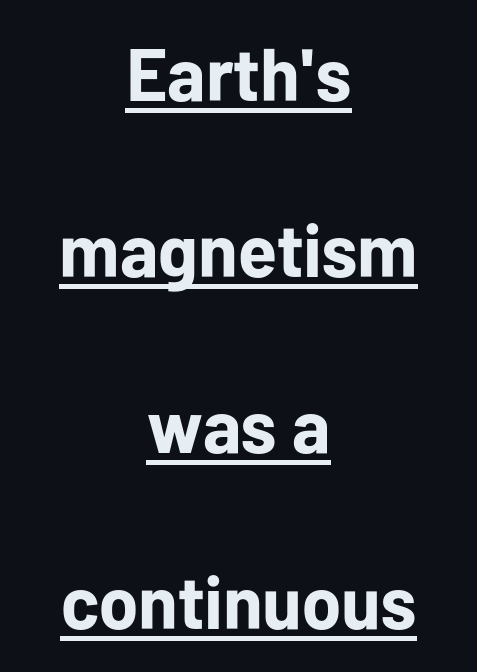
Note the varied advance widths — an 'i' is clearly narrower than an 'm'. Each glyph is drawn with heavy, bold strokes. These characters rest on top of a visible drawn line. The passage shown stacks its lines with a broad gap.
